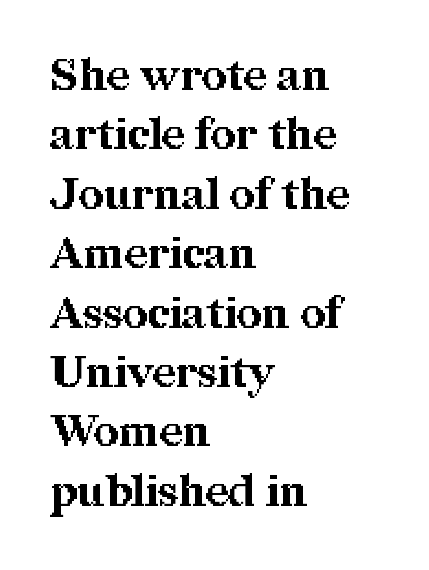
The image shows 44 px bold serif type, upright; set left-aligned, normal line spacing (1.35x), normal letter spacing, not underlined; medium stroke contrast and a medium x-height.
